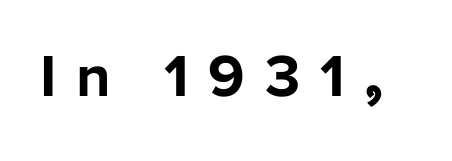
Q: Is the text bold? A: Yes.
Q: Is the text italic (slanted)? A: No, it is upright.
Q: Is the typeface a serif or a sans-serif typeface? A: Sans-serif.
Q: Is the text underlined? A: No.
Q: Is the spacing between letters normal or unusually wide? A: Unusually wide.
Q: Width (condensed, normal, or wide)? A: Normal.
Q: Stroke contrast? A: Low.
Q: x-height? A: Medium.
Q: Monospaced? A: No.
